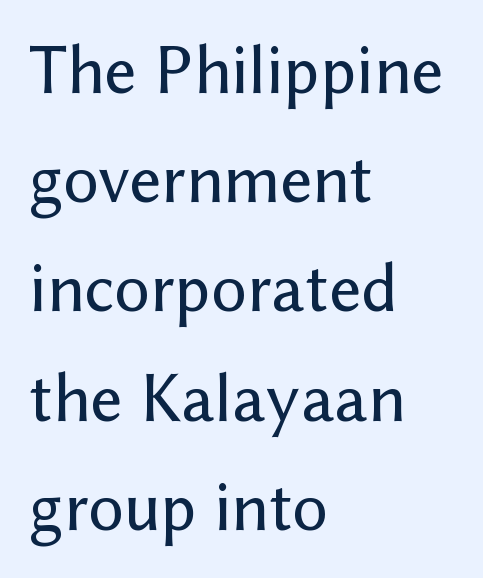
The image shows 70 px sans-serif type, upright; set left-aligned, normal line spacing (1.56x), normal letter spacing, not underlined; low stroke contrast and a medium x-height.
